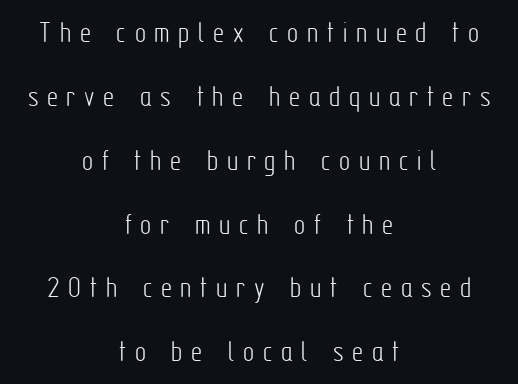
{"serif": "no", "italic": "no", "bold": "no", "weight": "light", "width": "condensed", "stroke_contrast": "low", "x_height": "medium", "monospaced": "no", "underline": "no", "align": "center", "line_spacing": "loose", "line_spacing_ratio": 2.06, "letter_spacing": "wide", "letter_spacing_em": 0.28, "glyph_px": 31}
